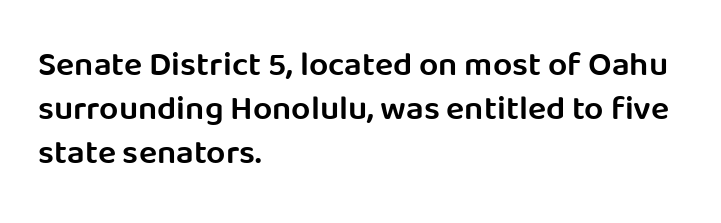
{"serif": "no", "italic": "no", "bold": "semi", "weight": "semibold", "width": "normal", "stroke_contrast": "low", "x_height": "large", "monospaced": "no", "underline": "no", "align": "left", "line_spacing": "normal", "line_spacing_ratio": 1.29, "letter_spacing": "normal", "letter_spacing_em": 0.0, "glyph_px": 34}
